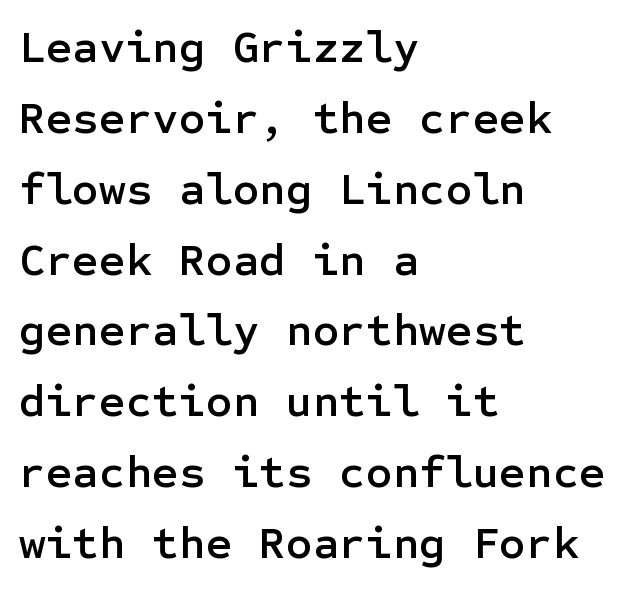
{"serif": "no", "italic": "no", "width": "normal", "stroke_contrast": "low", "x_height": "medium", "underline": "no", "align": "left", "line_spacing": "normal", "line_spacing_ratio": 1.54, "letter_spacing": "normal", "letter_spacing_em": 0.0, "glyph_px": 46}
